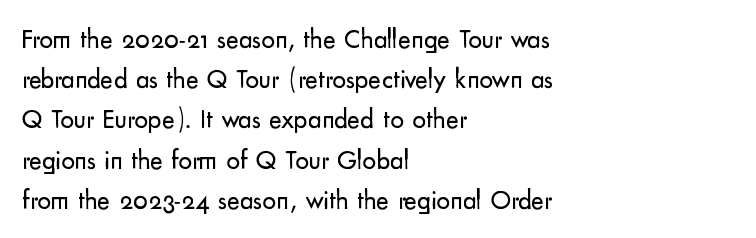
The paragraph shown leans on its left margin. Has an underline been added? It has not. The font's upright variant was chosen for this text. The cut favours lightness, reaching ordinary text weight at its darkest.
